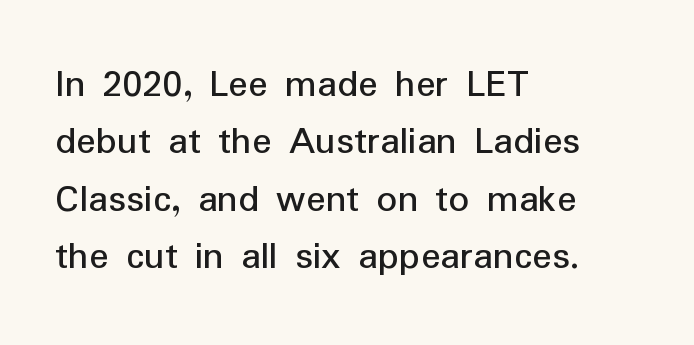
{"serif": "no", "italic": "no", "bold": "no", "weight": "regular", "width": "normal", "stroke_contrast": "low", "x_height": "medium", "monospaced": "no", "underline": "no", "align": "left", "line_spacing": "normal", "line_spacing_ratio": 1.4, "letter_spacing": "normal", "letter_spacing_em": 0.0, "glyph_px": 41}
